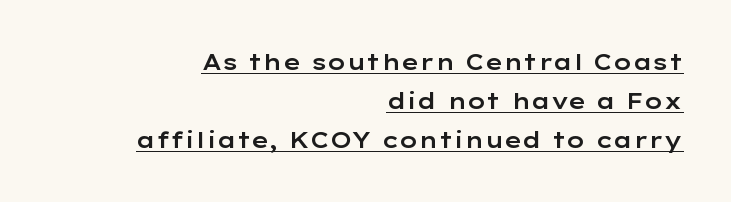
Q: Is the text italic (slanted)? A: No, it is upright.
Q: Is the text underlined? A: Yes.
Q: How is the paragraph aligned? A: Right-aligned.
Q: Is the spacing between letters normal or unusually wide? A: Normal.
